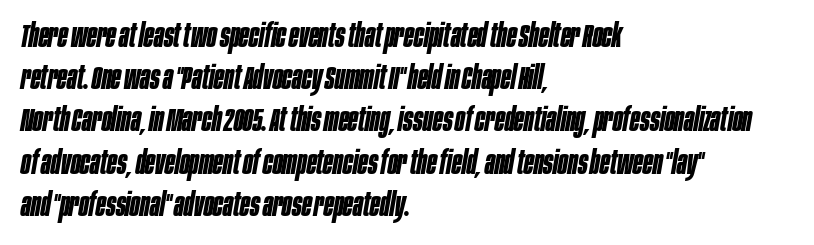
These lines were composed using italics. The lines in this sample share a left origin and differ only in where they stop. This block has exactly the height ordinary leading produces. The line texture is even and compact thanks to regular tracking. Rule under the text: the space is simply empty.
